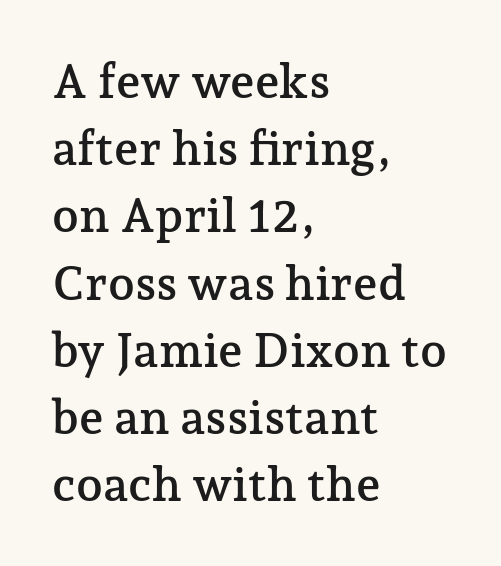
Q: Is the text italic (slanted)? A: No, it is upright.
Q: Is the typeface a serif or a sans-serif typeface? A: Serif.
Q: Is the text underlined? A: No.
Q: How is the paragraph aligned? A: Left-aligned.
Q: Is the spacing between letters normal or unusually wide? A: Normal.
Q: Is the spacing between lines tight, normal or loose? A: Normal.
Q: Width (condensed, normal, or wide)? A: Normal.
Q: Stroke contrast? A: Low.
Q: x-height? A: Medium.
Q: Monospaced? A: No.
